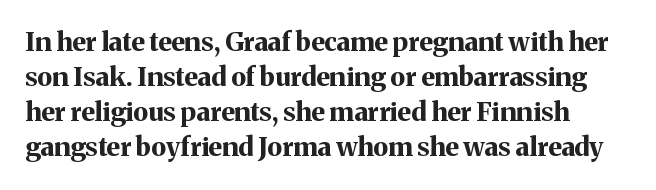
{"italic": "no", "bold": "yes", "underline": "no", "align": "left", "line_spacing": "normal", "line_spacing_ratio": 1.35, "letter_spacing": "normal", "letter_spacing_em": 0.0, "glyph_px": 26}
